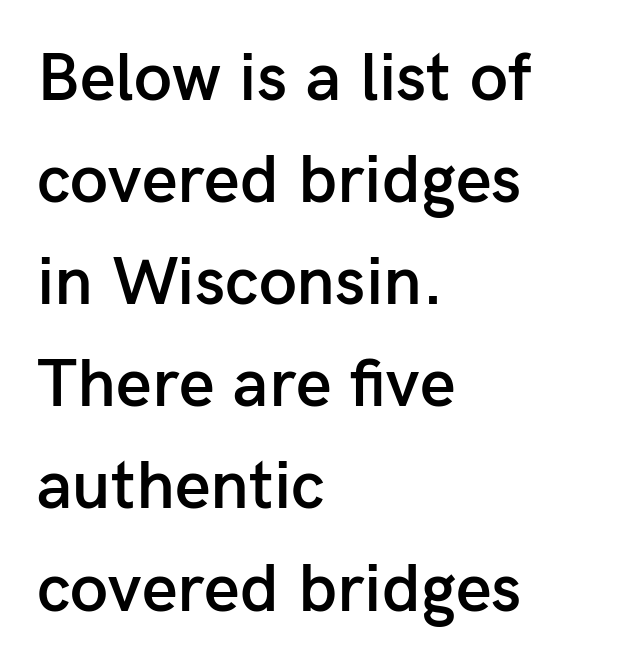
{"serif": "no", "italic": "no", "bold": "semi", "weight": "semibold", "width": "normal", "stroke_contrast": "low", "x_height": "medium", "monospaced": "no", "underline": "no", "align": "left", "line_spacing": "normal", "line_spacing_ratio": 1.48, "letter_spacing": "normal", "letter_spacing_em": 0.0, "glyph_px": 69}
